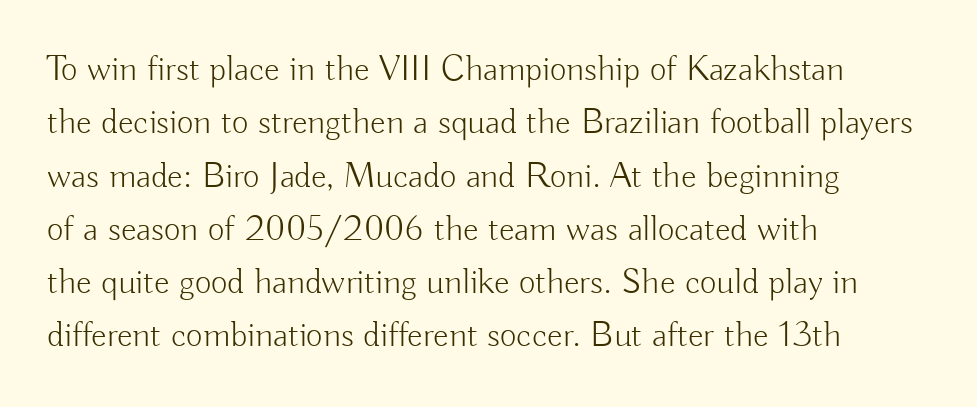
Horizontal bands of white between lines are of average thickness. Check the space under the baseline: it is left empty. In terms of letterspacing, this is plain default setting. This sample is left-justified, so line endings fall wherever the words run out.
